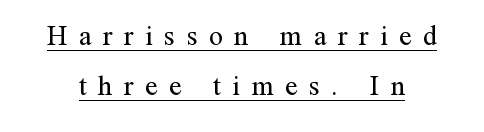
Compared with typical body copy, the letter spacing here is much looser. Each letter keeps its own natural width here, so spacing adapts to shape. Caption: face not bold, strokes unweighted. A typesetter would mark this as roman, not italic.
